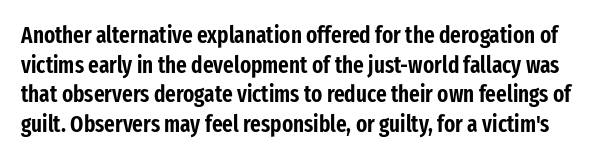
Evenly set lines give the paragraph a standard silhouette. There is no visible air inserted between adjacent glyphs. The lettering holds an erect, upright posture throughout. Letters rest on an invisible, unmarked baseline.
